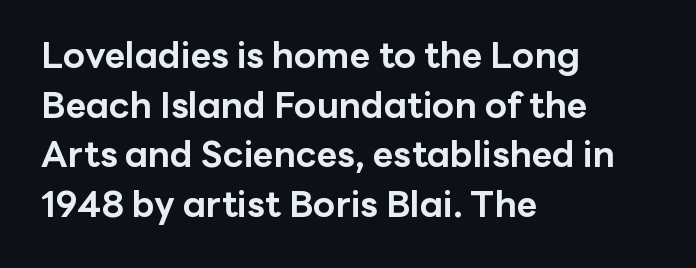
Default kerning and tracking; the words read as compact shapes. The lines in this sample share a left origin and differ only in where they stop. The face used here is a sans, in the tradition of grotesques and geometrics. A normal amount of white space separates one row of letters from the next. This sample has the flowing, uneven cadence of proportional lettering. Weight check: bold — yes, fully.
